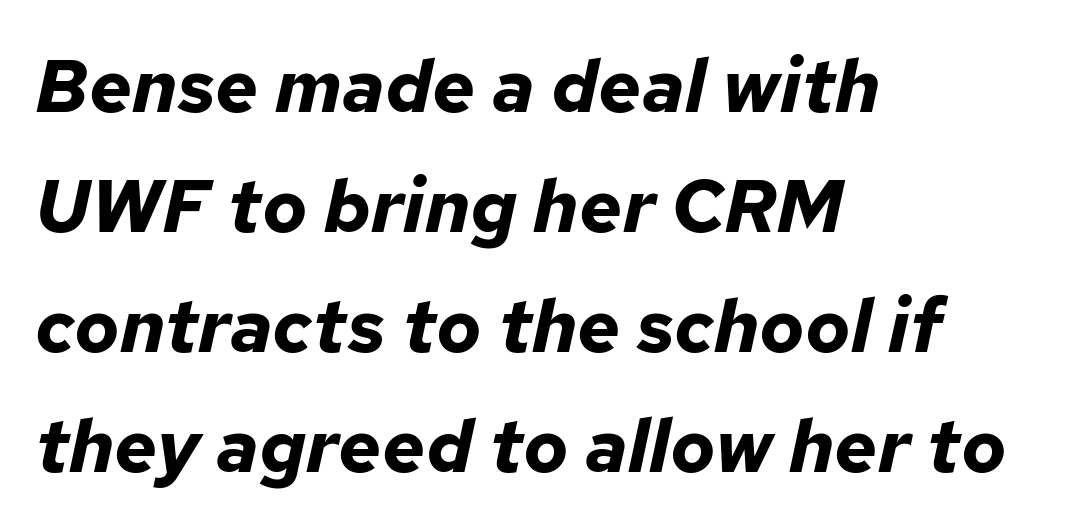
Each new line begins a customary step beneath the previous one. Descenders are the only things crossing below the line. This rendering leaves character spacing at its baseline value. Where is the straight margin? On the left. Character widths vary here, with narrow letters taking less room than wide ones.
